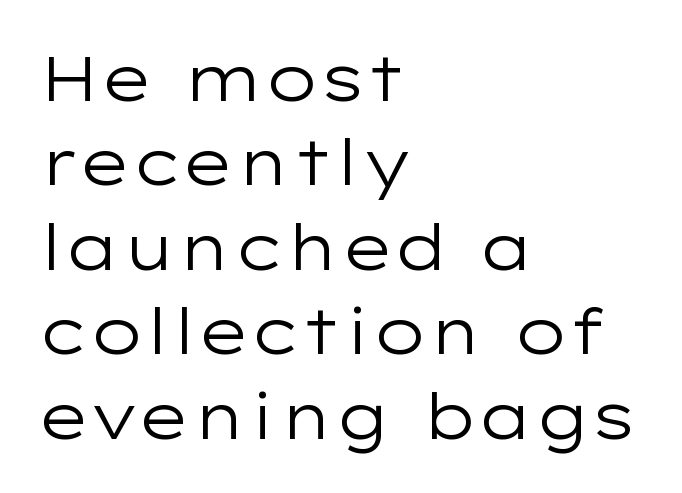
Q: Is the text bold? A: No.
Q: Is the text italic (slanted)? A: No, it is upright.
Q: Is the typeface a serif or a sans-serif typeface? A: Sans-serif.
Q: Is the text underlined? A: No.
Q: How is the paragraph aligned? A: Left-aligned.
Q: Is the spacing between letters normal or unusually wide? A: Normal.
Q: Is the spacing between lines tight, normal or loose? A: Normal.
Q: Width (condensed, normal, or wide)? A: Wide.
Q: Stroke contrast? A: Low.
Q: x-height? A: Medium.
Q: Monospaced? A: No.
